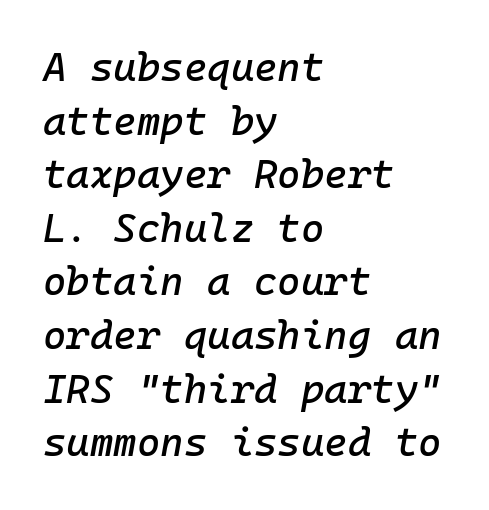
Words appear dense and cohesive because spacing is normal. The letters are slanted; this is an italic face. Leading: standard. Every character here occupies the same horizontal width, giving the sample a typewriter-like rhythm. Casual observation: everything's shoved over to the left. Type without underlining.
